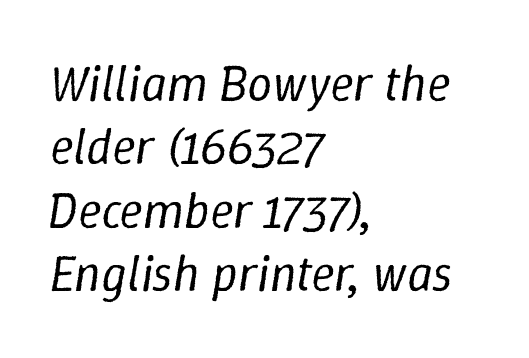
Q: Is the text bold? A: No.
Q: Is the text italic (slanted)? A: Yes, it leans right by about 9 degrees.
Q: Is the text underlined? A: No.
Q: How is the paragraph aligned? A: Left-aligned.
Q: Is the spacing between letters normal or unusually wide? A: Normal.
Q: Is the spacing between lines tight, normal or loose? A: Normal.
Q: Width (condensed, normal, or wide)? A: Normal.
Q: Stroke contrast? A: Low.
Q: x-height? A: Medium.
Q: Monospaced? A: No.
